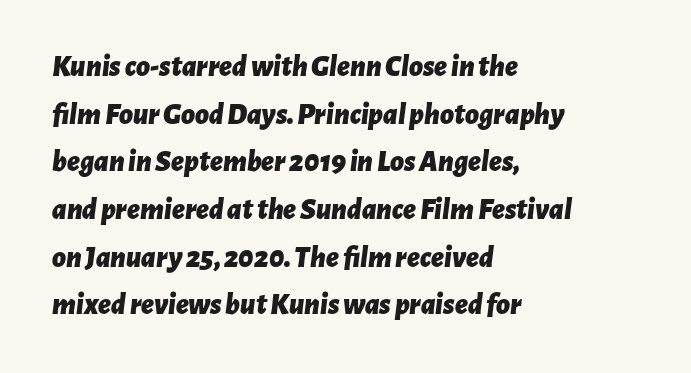
{"italic": "yes", "lean": "right", "slant_degrees": 7, "bold": "yes", "weight": "bold", "width": "normal", "stroke_contrast": "low", "x_height": "medium", "monospaced": "no", "underline": "no", "align": "left", "line_spacing": "normal", "line_spacing_ratio": 1.59, "letter_spacing": "normal", "letter_spacing_em": 0.0, "glyph_px": 30}
